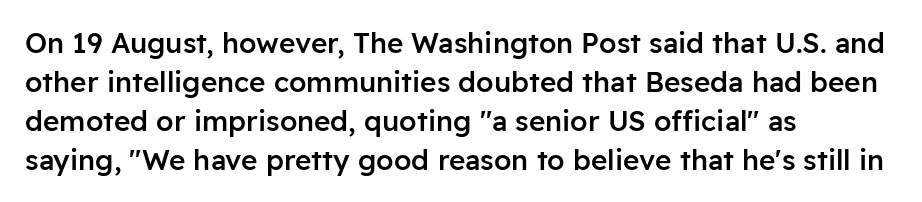
The image shows 28 px semibold sans-serif type, upright; set left-aligned, normal line spacing (1.39x), normal letter spacing, not underlined; low stroke contrast and a medium x-height.
